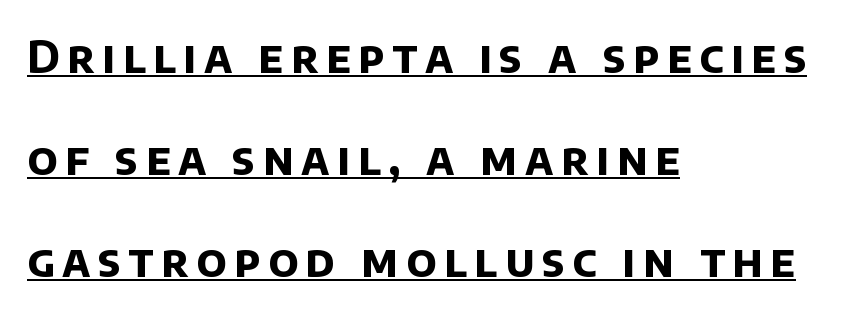
The image shows 44 px bold sans-serif type; set left-aligned, loose line spacing (2.32x), underlined; low stroke contrast and a large x-height.
